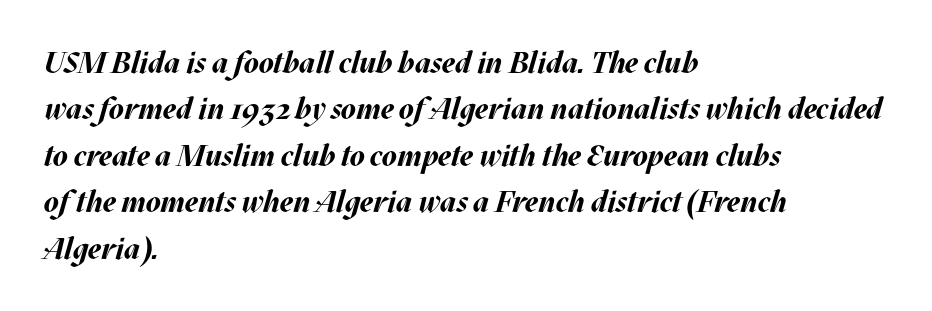
Q: Is the text bold? A: Yes.
Q: Is the text italic (slanted)? A: Yes, it leans right by about 17 degrees.
Q: Is the text underlined? A: No.
Q: How is the paragraph aligned? A: Left-aligned.
Q: Is the spacing between letters normal or unusually wide? A: Normal.
Q: Is the spacing between lines tight, normal or loose? A: Normal.
Q: Width (condensed, normal, or wide)? A: Normal.
Q: Stroke contrast? A: Medium.
Q: x-height? A: Large.
Q: Monospaced? A: No.
